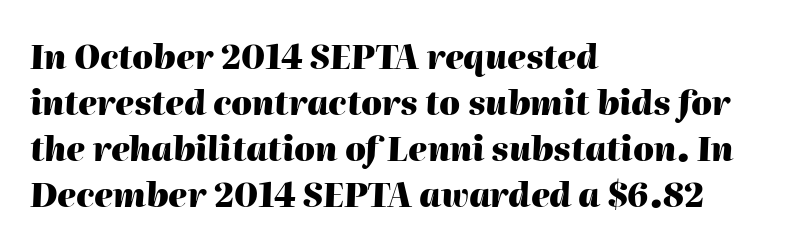
Line beginnings align vertically; line endings do not. Students, this is bold: see how much ink each stroke carries. Is this a fixed-width face? No — the glyphs have proportional, varying widths. In terms of leading, this rendering sits right in the middle. These lines were composed using italics. Compared with typical body copy, the letter spacing here is the same.
